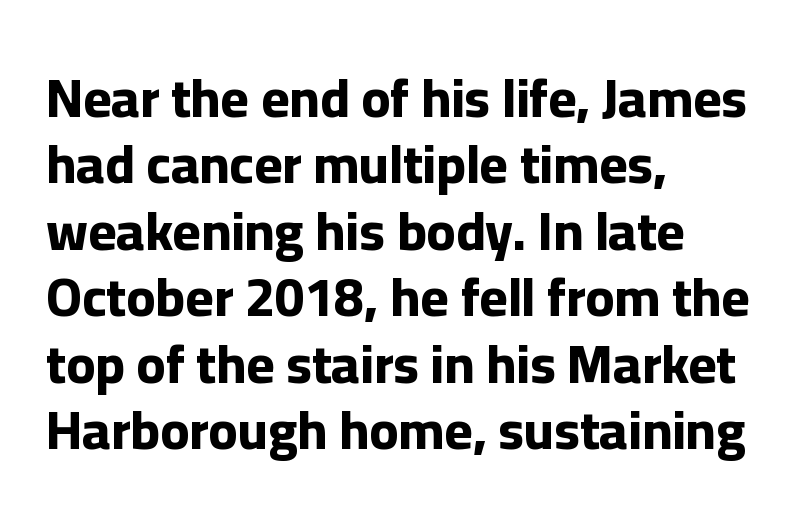
{"serif": "no", "italic": "no", "bold": "yes", "weight": "bold", "width": "normal", "stroke_contrast": "low", "x_height": "medium", "monospaced": "no", "underline": "no", "align": "left", "line_spacing_ratio": 1.23, "letter_spacing": "normal", "letter_spacing_em": 0.0, "glyph_px": 54}
